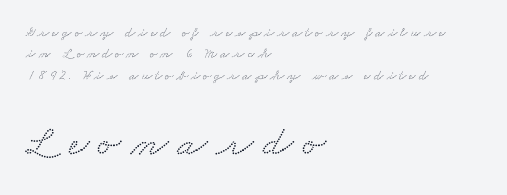
Has an underline been added? It has not. The paragraph shown leans on its left margin. The tracking jumps out immediately: characters are airy and widely separated. The rendering uses natural spacing where letterforms have individual widths.
